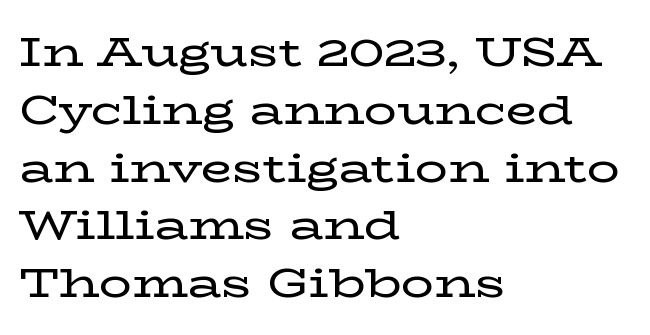
Here the glyphs are tracked normally, forming tight word shapes. Only glyphs here, with clear space below each row. The designer left line spacing at the default. Each letter keeps its own natural width here, so spacing adapts to shape.
